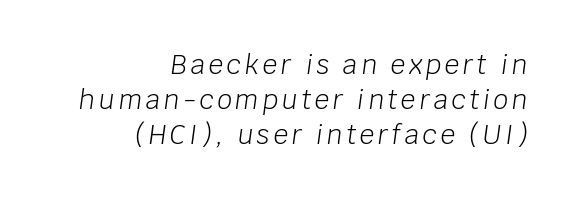
The rendering uses a moderate line-height, typical for paragraphs. The lines are quadded right. Style check: oblique. The passage shown is not underscored anywhere.
